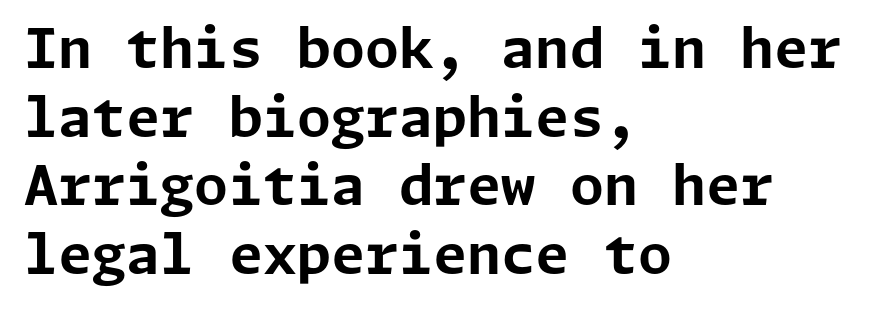
{"serif": "no", "italic": "no", "bold": "yes", "weight": "bold", "width": "normal", "stroke_contrast": "low", "x_height": "medium", "underline": "no", "align": "left", "line_spacing": "normal", "line_spacing_ratio": 1.25, "letter_spacing": "normal", "letter_spacing_em": 0.0, "glyph_px": 55}
